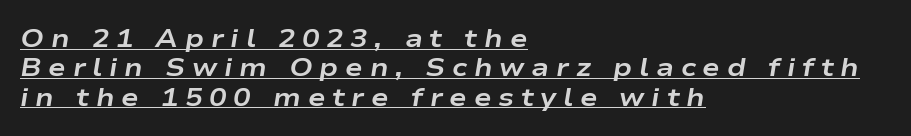
Q: Is the text bold? A: Yes.
Q: Is the text italic (slanted)? A: Yes, it leans right by about 9 degrees.
Q: Is the text underlined? A: Yes.
Q: How is the paragraph aligned? A: Left-aligned.
Q: Is the spacing between letters normal or unusually wide? A: Unusually wide.
Q: Is the spacing between lines tight, normal or loose? A: Tight.
